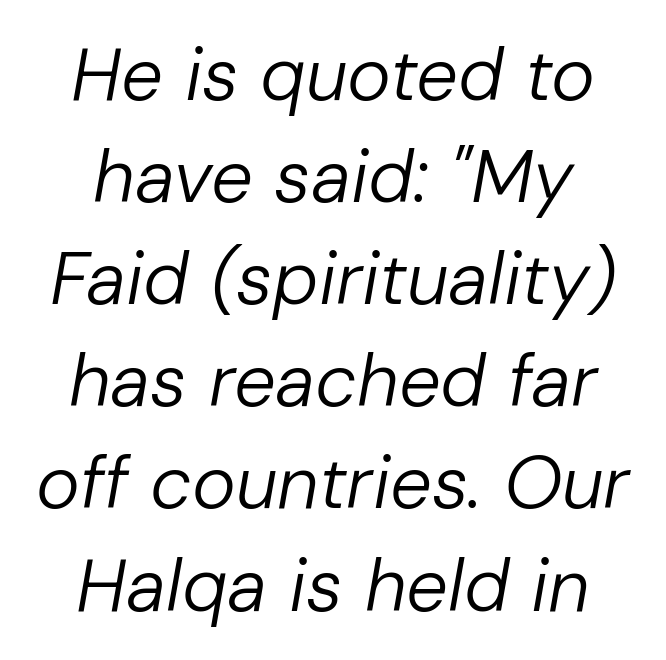
Q: Is the text bold? A: No.
Q: Is the text italic (slanted)? A: Yes, it leans right by about 10 degrees.
Q: Is the text underlined? A: No.
Q: How is the paragraph aligned? A: Centered.
Q: Is the spacing between letters normal or unusually wide? A: Normal.
Q: Is the spacing between lines tight, normal or loose? A: Normal.
Q: Width (condensed, normal, or wide)? A: Normal.
Q: Stroke contrast? A: Low.
Q: x-height? A: Medium.
Q: Monospaced? A: No.
